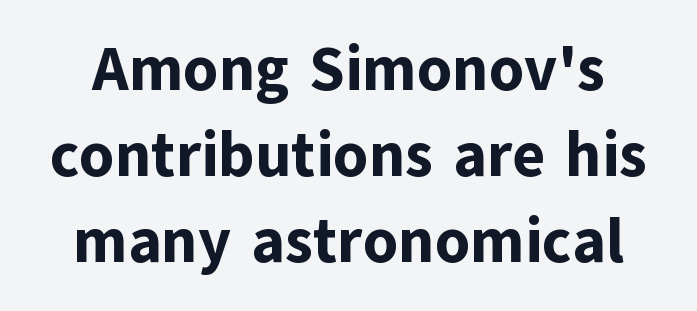
{"serif": "no", "italic": "no", "bold": "yes", "weight": "bold", "width": "normal", "stroke_contrast": "low", "x_height": "medium", "monospaced": "no", "underline": "no", "line_spacing": "normal", "line_spacing_ratio": 1.39, "letter_spacing": "normal", "letter_spacing_em": 0.0, "glyph_px": 62}
